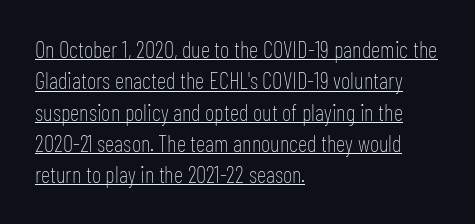
{"italic": "no", "bold": "no", "underline": "yes", "align": "left", "line_spacing": "normal", "line_spacing_ratio": 1.36, "letter_spacing": "normal", "letter_spacing_em": 0.0, "glyph_px": 23}
